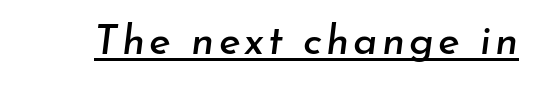
Q: Is the text italic (slanted)? A: Yes, it leans right by about 7 degrees.
Q: Is the text underlined? A: Yes.
Q: Width (condensed, normal, or wide)? A: Normal.
Q: Stroke contrast? A: Low.
Q: x-height? A: Small.
Q: Monospaced? A: No.
